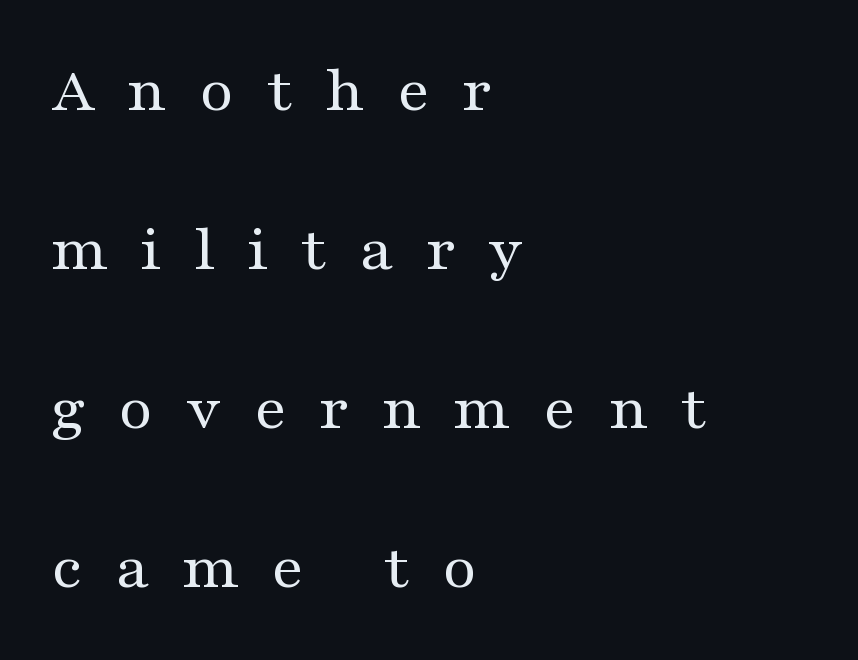
Upright lettering throughout. Counters stay open thanks to moderate or lighter strokes. Anything drawn beneath the words? Only blank space. The designer went with a serif here, giving each stem small feet. Character widths vary here, with narrow letters taking less room than wide ones.
